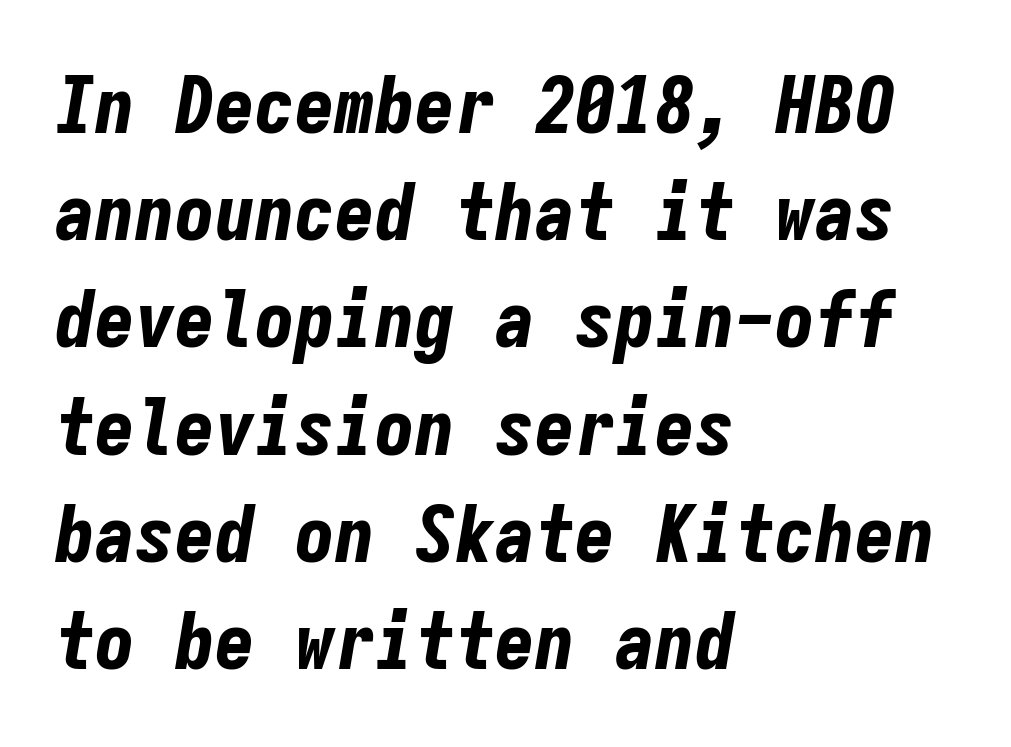
The image shows 80 px bold, condensed type, italic (leaning right), monospaced; set left-aligned, normal line spacing (1.34x), normal letter spacing, not underlined; low stroke contrast and a medium x-height.
